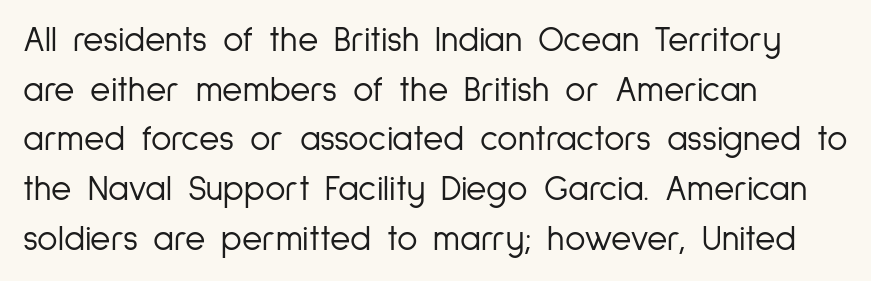
Q: Is the text bold? A: No.
Q: Is the text italic (slanted)? A: No, it is upright.
Q: Is the typeface a serif or a sans-serif typeface? A: Sans-serif.
Q: Is the text underlined? A: No.
Q: How is the paragraph aligned? A: Left-aligned.
Q: Is the spacing between letters normal or unusually wide? A: Normal.
Q: Is the spacing between lines tight, normal or loose? A: Normal.
Q: Width (condensed, normal, or wide)? A: Condensed.
Q: Stroke contrast? A: Low.
Q: x-height? A: Medium.
Q: Monospaced? A: No.
